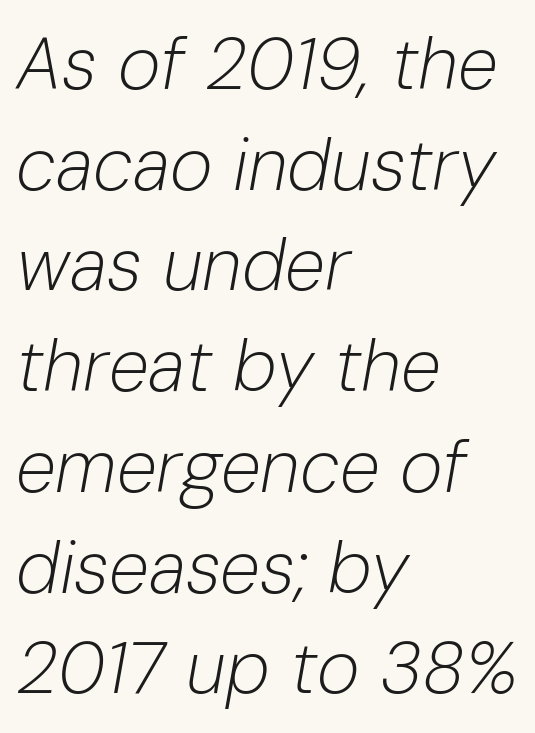
Notice how descenders clear the ascenders below comfortably — that's standard leading. The font's italic variant was chosen for this text. These lines keep a tight, regular rhythm from letter to letter. The specimen omits any rule beneath the text block's lines.
